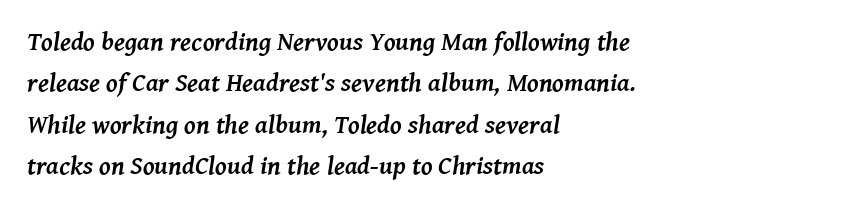
The image shows 26 px bold type, italic (leaning right); set left-aligned, normal line spacing (1.59x), normal letter spacing, not underlined.
